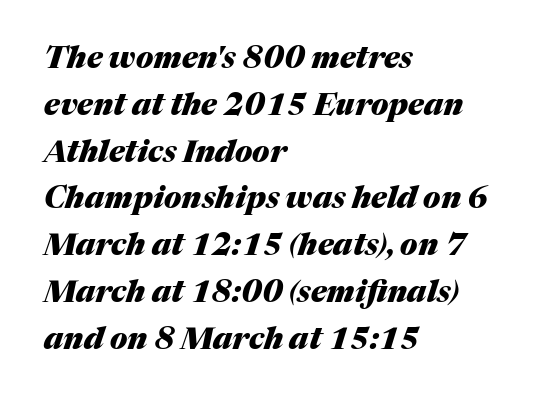
The image shows 30 px heavy type, italic (leaning right); set left-aligned, normal line spacing (1.56x), normal letter spacing, not underlined; medium stroke contrast and a medium x-height.
